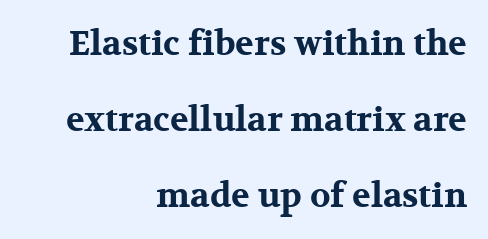
{"serif": "yes", "italic": "no", "bold": "yes", "weight": "bold", "width": "wide", "stroke_contrast": "medium", "x_height": "medium", "monospaced": "no", "underline": "no", "align": "right", "line_spacing": "loose", "line_spacing_ratio": 2.23, "letter_spacing": "normal", "letter_spacing_em": 0.0, "glyph_px": 34}
